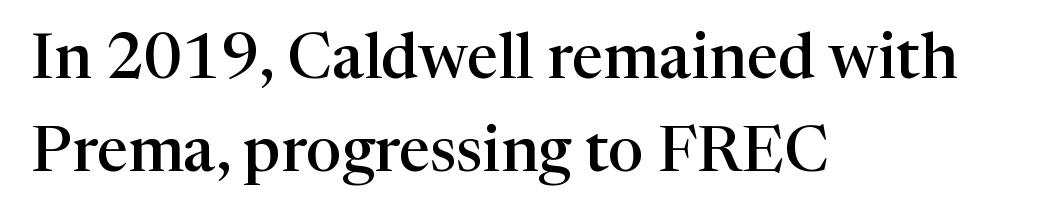
{"serif": "yes", "italic": "no", "bold": "semi", "weight": "semibold", "width": "normal", "stroke_contrast": "high", "x_height": "medium", "monospaced": "no", "underline": "no", "align": "left", "line_spacing": "normal", "line_spacing_ratio": 1.47, "letter_spacing": "normal", "letter_spacing_em": 0.0, "glyph_px": 63}
